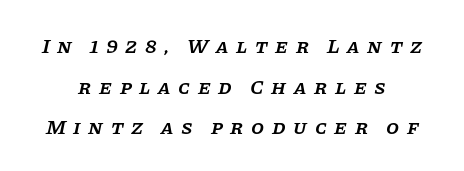
Only glyphs here, with clear space below each row. Loose tracking; the words dissolve into strings of separated letters. The paragraph shown floats in the horizontal middle. Emphasis by weight is partial: semibold.
